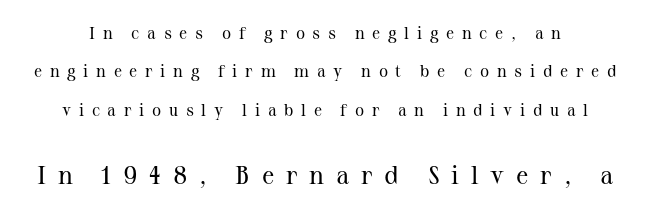
Q: Is the text bold? A: No.
Q: Is the text italic (slanted)? A: No, it is upright.
Q: Is the text underlined? A: No.
Q: Is the spacing between letters normal or unusually wide? A: Unusually wide.
Q: Is the spacing between lines tight, normal or loose? A: Loose.
Q: Which block of text is set in a larger size, the first (top) or the second (bottom)? A: The second (bottom) one.
